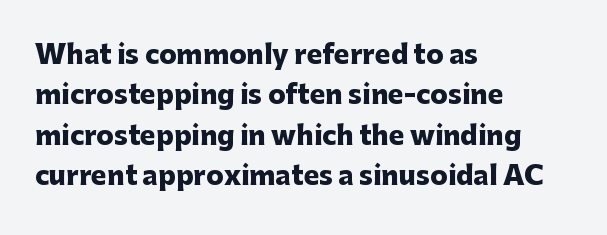
A classic flush-left, rag-right setting is used for this passage. Rows of type keep a routine distance in the vertical direction. Descenders are the only things crossing below the line. The strokes are fattened all the way to bold. Tracking value appears to be zero — textbook default spacing.
